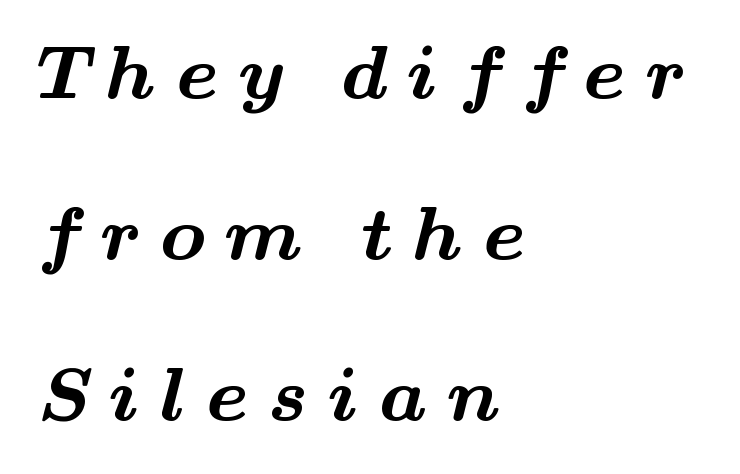
{"serif": "yes", "bold": "yes", "weight": "bold", "width": "wide", "stroke_contrast": "medium", "x_height": "small", "monospaced": "no", "underline": "no", "align": "left", "line_spacing": "loose", "line_spacing_ratio": 2.12, "letter_spacing": "wide", "letter_spacing_em": 0.26, "glyph_px": 76}
